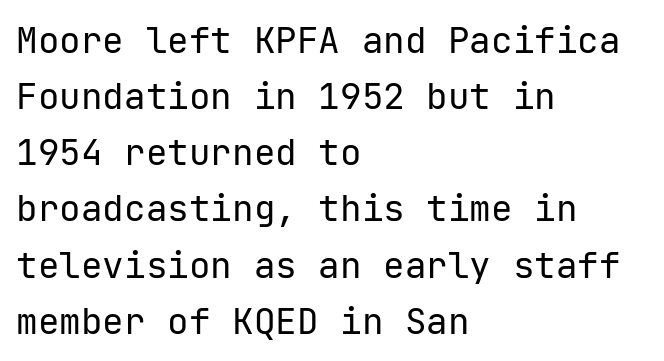
{"serif": "no", "italic": "no", "bold": "no", "weight": "regular", "width": "normal", "stroke_contrast": "low", "x_height": "medium", "underline": "no", "align": "left", "line_spacing": "normal", "line_spacing_ratio": 1.56, "letter_spacing": "normal", "letter_spacing_em": 0.0, "glyph_px": 36}
